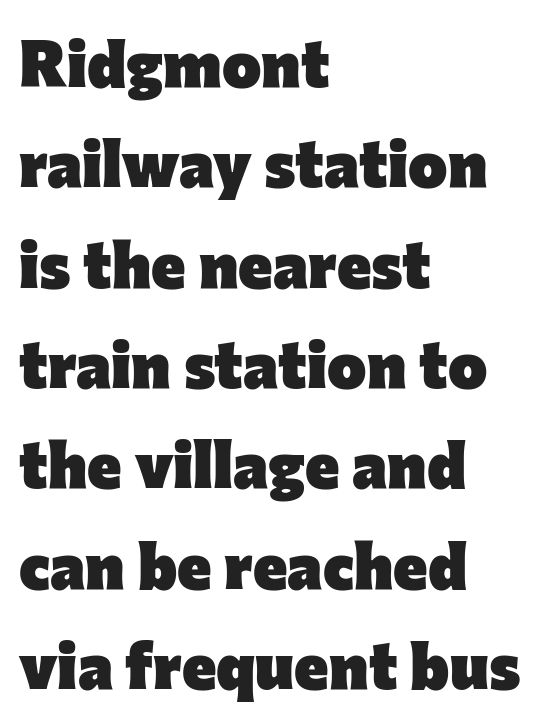
A typesetter would call this zero additional tracking. The designer went with a sans here, leaving each stem footless. Does the leading feel generous? No, just average. Is this a fixed-width face? No — the glyphs have proportional, varying widths. Do the letters lean? They stand straight.
